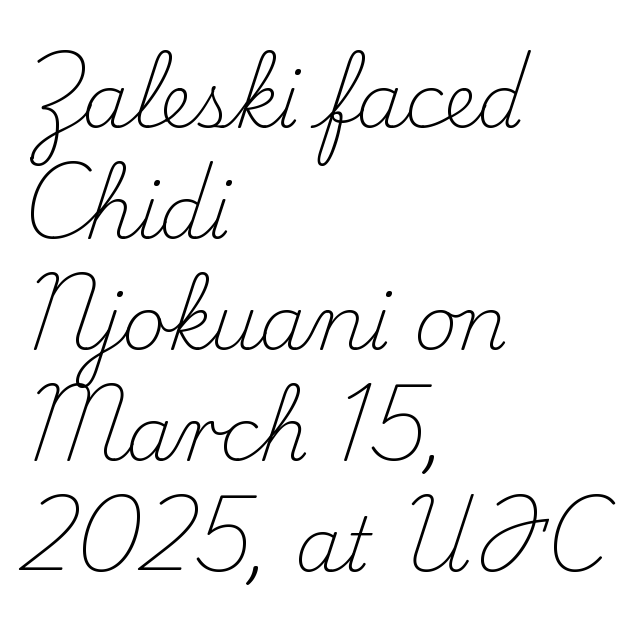
The horizontal fit of the characters is conventional and even. Just letters on the line, the space beneath them empty. Horizontal alignment here is leftward, the default for most running prose.
